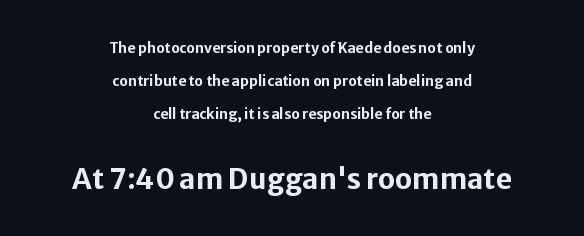
Q: Is the text bold? A: Yes.
Q: Is the text italic (slanted)? A: No, it is upright.
Q: Is the typeface a serif or a sans-serif typeface? A: Sans-serif.
Q: Is the text underlined? A: No.
Q: How is the paragraph aligned? A: Centered.
Q: Is the spacing between letters normal or unusually wide? A: Normal.
Q: Is the spacing between lines tight, normal or loose? A: Loose.
Q: Which block of text is set in a larger size, the first (top) or the second (bottom)? A: The second (bottom) one.
Q: Width (condensed, normal, or wide)? A: Normal.
Q: Stroke contrast? A: Low.
Q: x-height? A: Medium.
Q: Monospaced? A: No.
